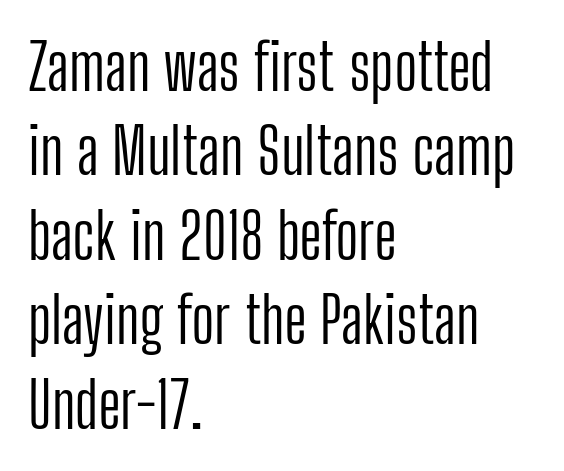
Q: Is the text bold? A: No.
Q: Is the text italic (slanted)? A: No, it is upright.
Q: Is the typeface a serif or a sans-serif typeface? A: Sans-serif.
Q: Is the text underlined? A: No.
Q: How is the paragraph aligned? A: Left-aligned.
Q: Is the spacing between letters normal or unusually wide? A: Normal.
Q: Is the spacing between lines tight, normal or loose? A: Normal.
Q: Width (condensed, normal, or wide)? A: Condensed.
Q: Stroke contrast? A: Low.
Q: x-height? A: Medium.
Q: Monospaced? A: No.
